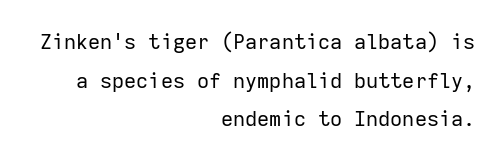
Each stroke keeps to a modest, everyday thickness or less. This rendering uses right alignment, leaving the left contour irregular. The area under the type is left untouched. No italicization has been applied; the sample stays upright. Look at the tracking — it's just the regular setting, nothing added.
